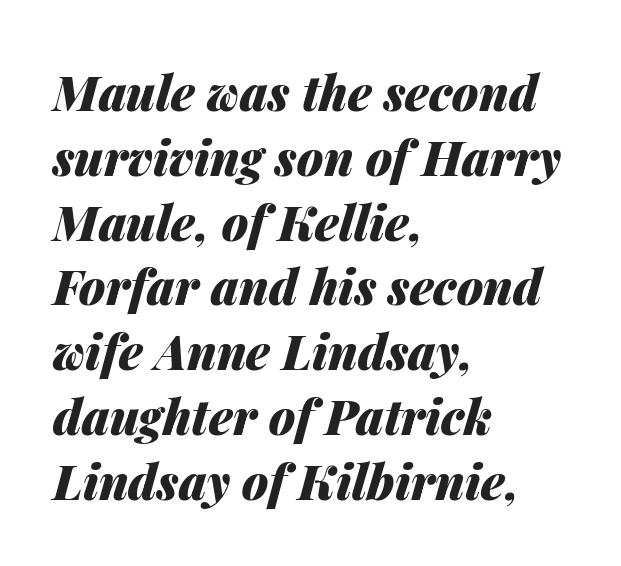
The image shows 48 px heavy type, italic (leaning right); set left-aligned, normal line spacing (1.35x), normal letter spacing, not underlined; medium stroke contrast and a medium x-height.
